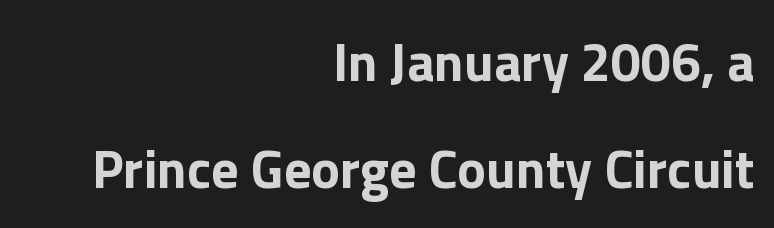
{"serif": "no", "italic": "no", "bold": "yes", "weight": "bold", "width": "normal", "x_height": "medium", "monospaced": "no", "underline": "no", "align": "right", "line_spacing": "loose", "line_spacing_ratio": 1.98, "letter_spacing": "normal", "letter_spacing_em": 0.0, "glyph_px": 54}
